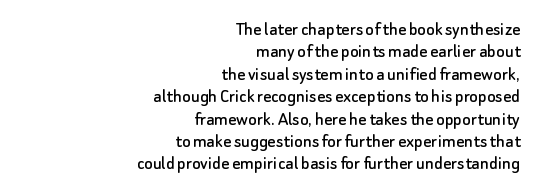
One glance says dense: line gaps are narrower than usual. The space beneath each line is pristine and unruled. Notice how the stems are strictly vertical — no italics here. Does the copy run flush right? Yes — the right margin is perfectly even. Here the glyphs are tracked normally, forming tight word shapes.
